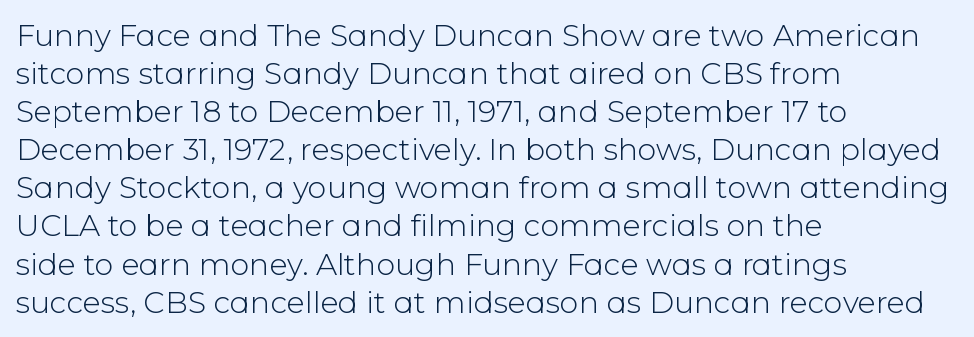
{"serif": "no", "italic": "no", "bold": "no", "weight": "light", "width": "normal", "stroke_contrast": "low", "x_height": "medium", "monospaced": "no", "underline": "no", "align": "left", "line_spacing": "normal", "line_spacing_ratio": 1.27, "letter_spacing": "normal", "letter_spacing_em": 0.0, "glyph_px": 30}
